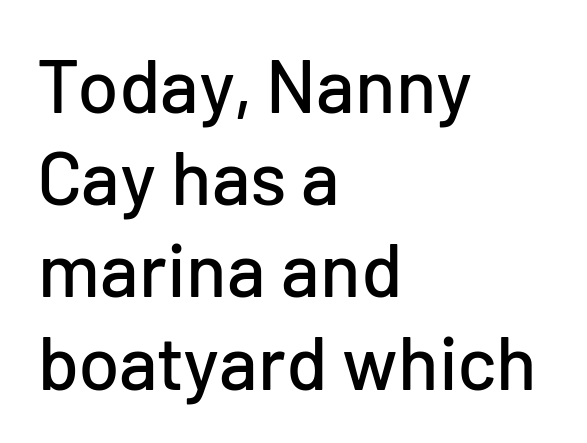
{"serif": "no", "italic": "no", "width": "normal", "stroke_contrast": "low", "x_height": "medium", "monospaced": "no", "underline": "no", "align": "left", "line_spacing_ratio": 1.23, "letter_spacing": "normal", "letter_spacing_em": 0.0, "glyph_px": 75}
